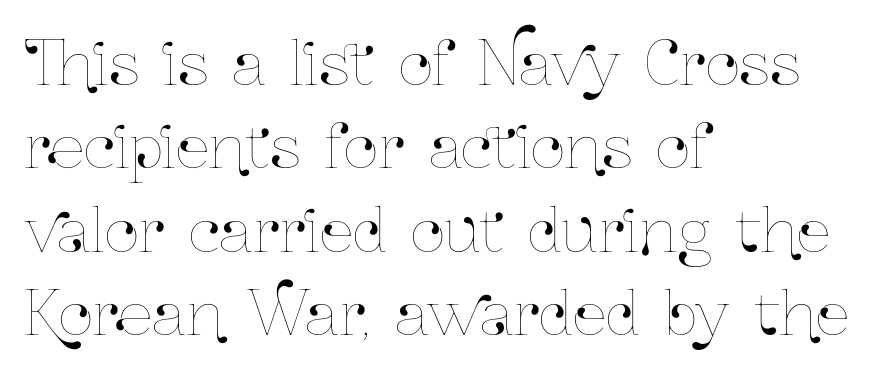
{"italic": "no", "width": "condensed", "stroke_contrast": "low", "x_height": "medium", "monospaced": "no", "underline": "no", "align": "left", "line_spacing": "normal", "line_spacing_ratio": 1.39, "letter_spacing": "normal", "letter_spacing_em": 0.0, "glyph_px": 60}
